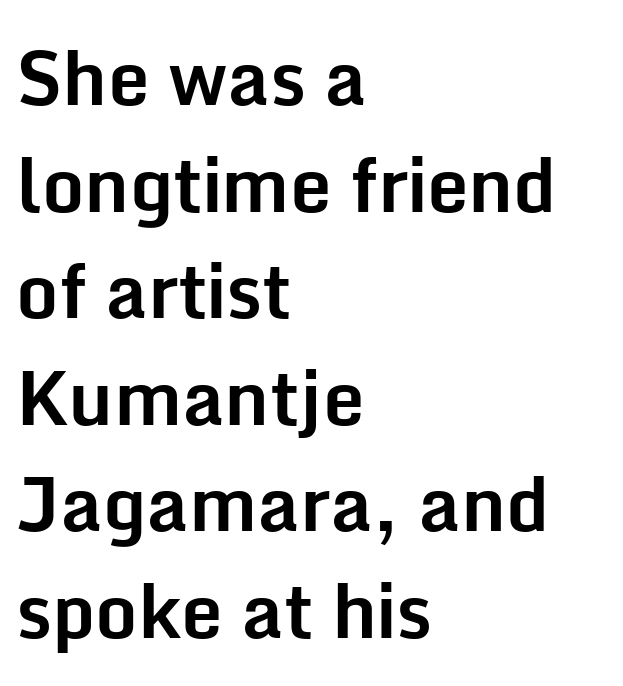
Q: Is the text bold? A: Yes.
Q: Is the text italic (slanted)? A: No, it is upright.
Q: Is the typeface a serif or a sans-serif typeface? A: Sans-serif.
Q: Is the text underlined? A: No.
Q: How is the paragraph aligned? A: Left-aligned.
Q: Is the spacing between letters normal or unusually wide? A: Normal.
Q: Is the spacing between lines tight, normal or loose? A: Normal.
Q: Width (condensed, normal, or wide)? A: Normal.
Q: Stroke contrast? A: Low.
Q: x-height? A: Medium.
Q: Monospaced? A: No.
